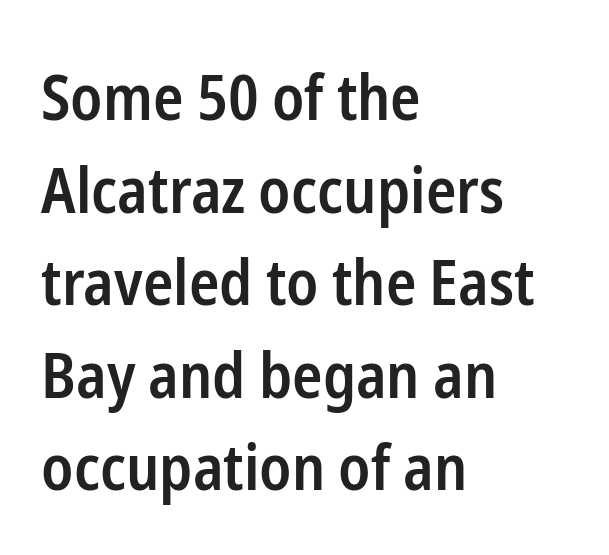
Notice how descenders clear the ascenders below comfortably — that's standard leading. Standard letterfit; no display-style spreading of the glyphs. The typeface chosen for these lines omits serifs. Clear beneath every line of the passage.
